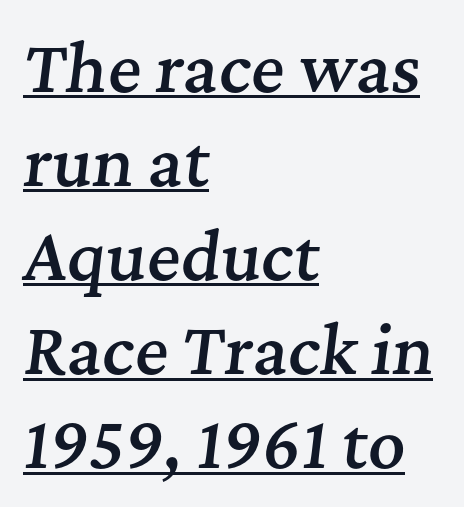
Q: Is the text bold? A: Semi-bold.
Q: Is the text italic (slanted)? A: Yes, it leans right by about 7 degrees.
Q: Is the typeface a serif or a sans-serif typeface? A: Serif.
Q: Is the text underlined? A: Yes.
Q: How is the paragraph aligned? A: Left-aligned.
Q: Is the spacing between letters normal or unusually wide? A: Normal.
Q: Is the spacing between lines tight, normal or loose? A: Normal.
Q: Width (condensed, normal, or wide)? A: Normal.
Q: Stroke contrast? A: Medium.
Q: x-height? A: Medium.
Q: Monospaced? A: No.
